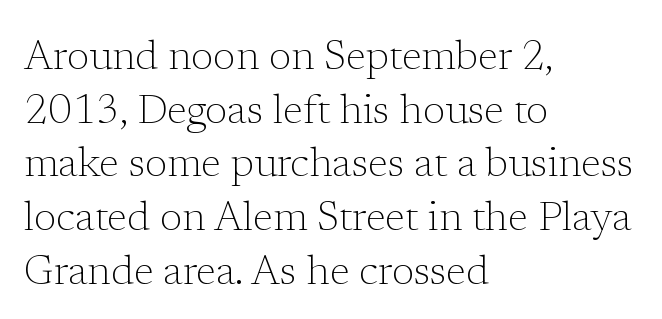
Check where the strokes stop: tiny serifs finish them off. Every row of glyphs begins at an identical x-position on the left. Baseline-to-baseline distance is the conventional proportion of letter height. Students, note that the glyphs here touch the page at normal intervals.
